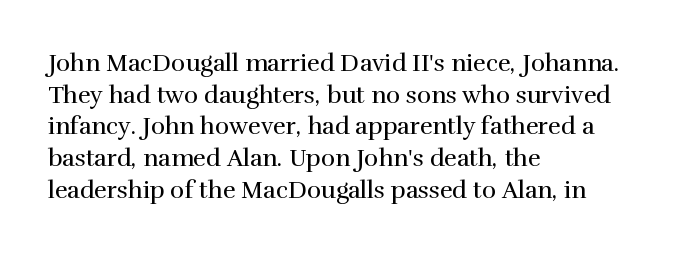
{"italic": "no", "bold": "no", "underline": "no", "align": "left", "line_spacing": "normal", "line_spacing_ratio": 1.32, "letter_spacing": "normal", "letter_spacing_em": 0.0, "glyph_px": 24}
